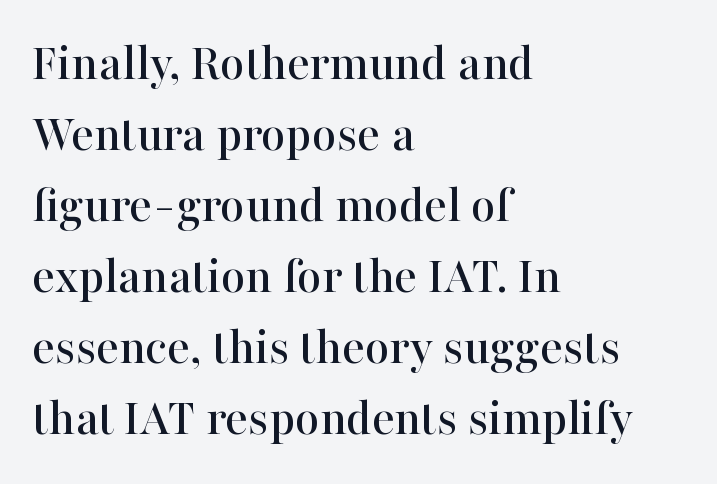
The image shows 53 px serif type, upright; set left-aligned, normal line spacing (1.34x), normal letter spacing, not underlined; high stroke contrast and a medium x-height.
